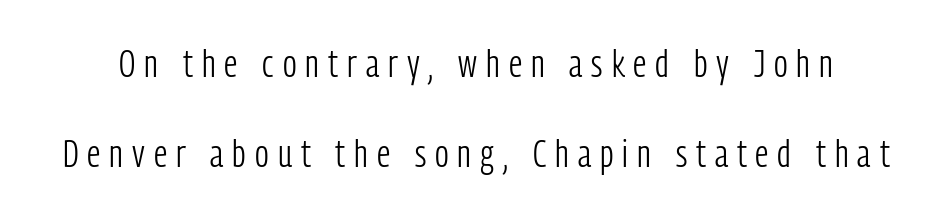
{"serif": "no", "italic": "no", "bold": "no", "weight": "light", "width": "condensed", "stroke_contrast": "low", "x_height": "medium", "monospaced": "no", "underline": "no", "line_spacing": "loose", "line_spacing_ratio": 2.32, "letter_spacing": "wide", "letter_spacing_em": 0.23, "glyph_px": 39}
